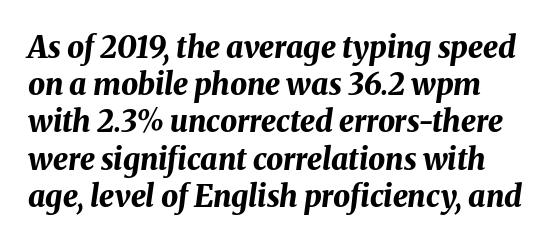
{"italic": "yes", "lean": "right", "slant_degrees": 8, "bold": "yes", "weight": "bold", "width": "normal", "stroke_contrast": "medium", "x_height": "medium", "monospaced": "no", "underline": "no", "line_spacing_ratio": 1.24, "letter_spacing": "normal", "letter_spacing_em": 0.0, "glyph_px": 30}
